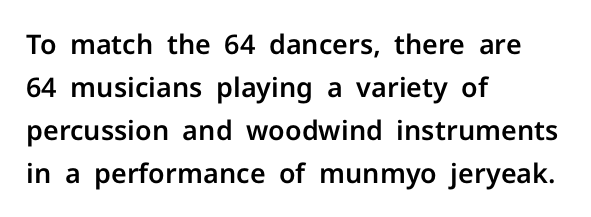
{"italic": "no", "underline": "no", "align": "left", "line_spacing": "normal", "line_spacing_ratio": 1.59, "letter_spacing": "normal", "letter_spacing_em": 0.0, "glyph_px": 27}
